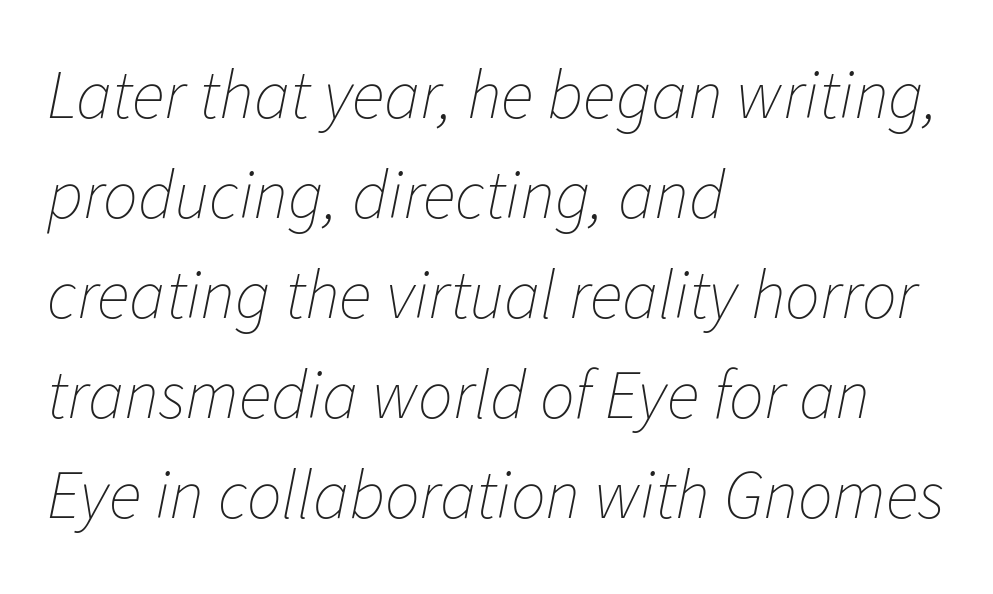
Do the characters align in a grid? No, the font is proportional. Each line starts at the same left margin while the right side varies. Check the space under the baseline: it is left empty. These lines were composed using italics. The weight would be labelled regular, book, light, or lighter still. Nobody touched the tracking dial on this one.
